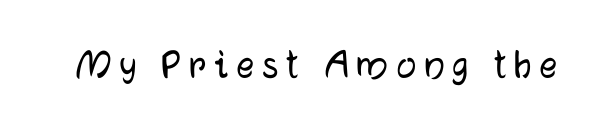
The image shows 44 px sans-serif type, upright; set not underlined; low stroke contrast and a medium x-height.
